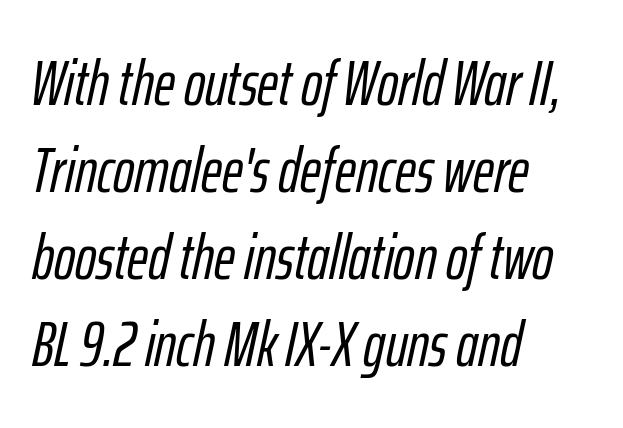
The paragraph shown leans on its left margin. Looks like regular typesetting: each glyph gets only the width it needs. The rendering uses a moderate line-height, typical for paragraphs. No extra tracking has been applied to these lines. The axis of the letterforms is tilted away from vertical.
